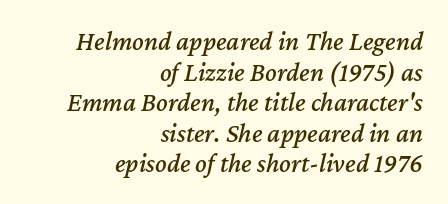
You can tell it's italic because the verticals aren't actually vertical. Cramped leading. This sample uses plain, unmodified letter spacing. The setting favours the right margin, as signatures and pull-quotes sometimes do. The strip under each line holds only bare page.
